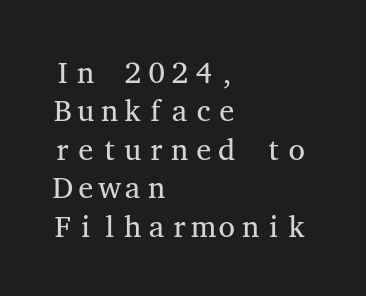
The image shows 30 px regular-weight, wide serif type, upright, monospaced; set left-aligned, normal line spacing (1.28x), normal letter spacing, not underlined; medium stroke contrast and a medium x-height.
